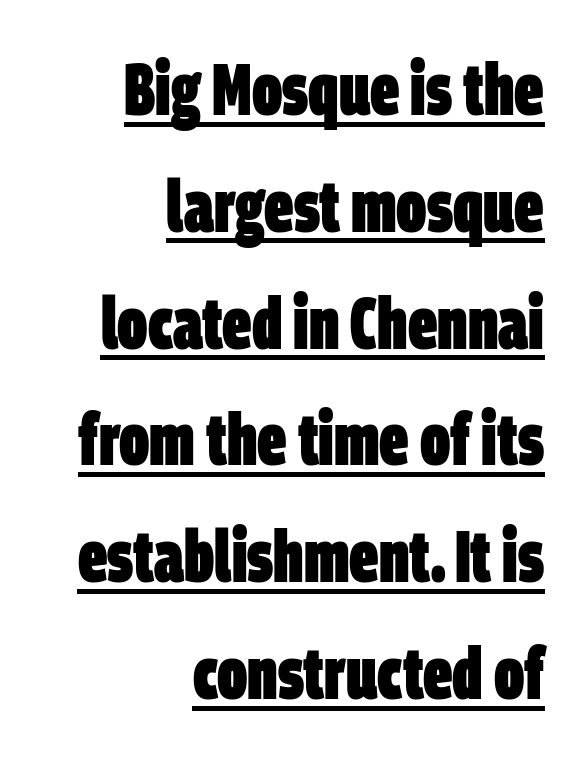
Q: Is the text bold? A: Yes.
Q: Is the typeface a serif or a sans-serif typeface? A: Sans-serif.
Q: Is the text underlined? A: Yes.
Q: How is the paragraph aligned? A: Right-aligned.
Q: Is the spacing between letters normal or unusually wide? A: Normal.
Q: Is the spacing between lines tight, normal or loose? A: Normal.
Q: Width (condensed, normal, or wide)? A: Condensed.
Q: Stroke contrast? A: Low.
Q: x-height? A: Large.
Q: Monospaced? A: No.
